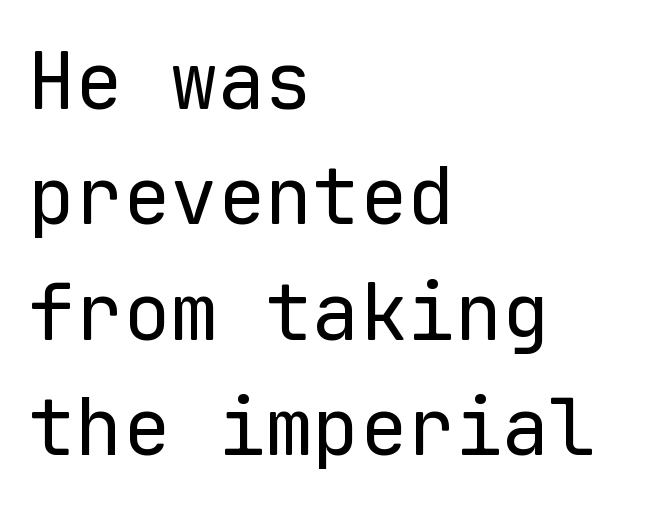
{"serif": "no", "italic": "no", "bold": "no", "weight": "regular", "width": "normal", "stroke_contrast": "low", "x_height": "medium", "monospaced": "yes", "underline": "no", "align": "left", "line_spacing": "normal", "line_spacing_ratio": 1.46, "letter_spacing": "normal", "letter_spacing_em": 0.0, "glyph_px": 79}
